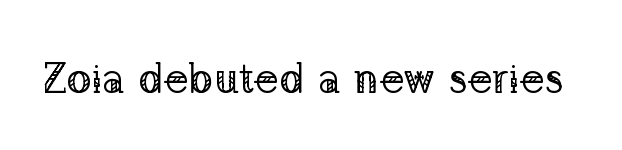
This rendering employs a face with finishing strokes, i.e., a serif. Ink coverage per letter is moderate at most. Nothing unusual about the tracking: characters are spaced as the font intends. Each row of text sits above clean, open space.
